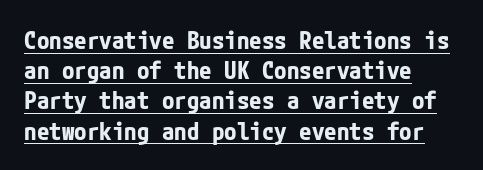
The image shows 25 px bold type, upright; set left-aligned, line spacing 1.21x, normal letter spacing, underlined.
